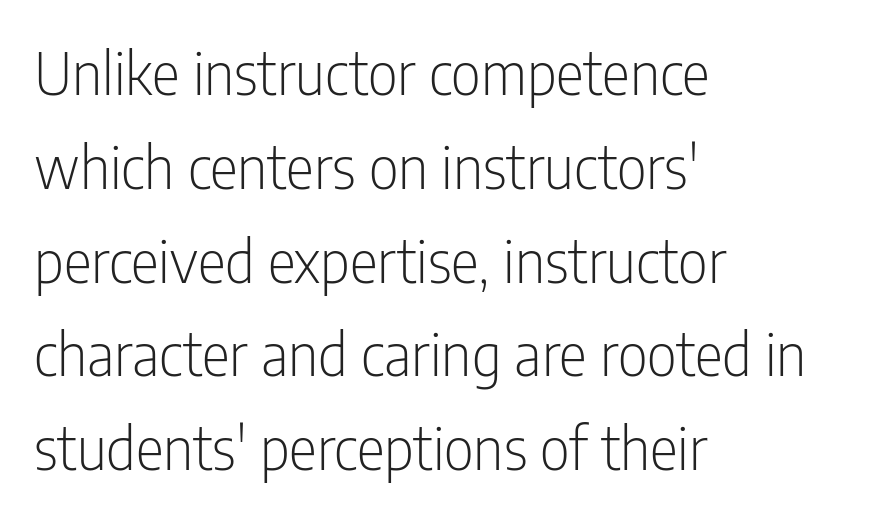
{"serif": "no", "italic": "no", "bold": "no", "weight": "light", "width": "condensed", "stroke_contrast": "low", "x_height": "medium", "monospaced": "no", "underline": "no", "align": "left", "line_spacing": "normal", "line_spacing_ratio": 1.59, "letter_spacing": "normal", "letter_spacing_em": 0.0, "glyph_px": 59}
